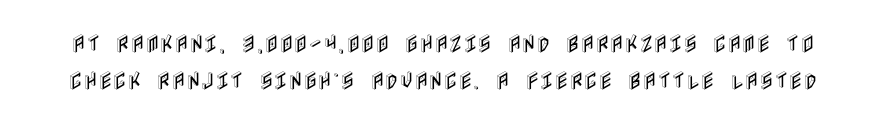
{"italic": "no", "underline": "no", "line_spacing_ratio": 1.85, "letter_spacing": "normal", "letter_spacing_em": 0.0, "glyph_px": 20}
